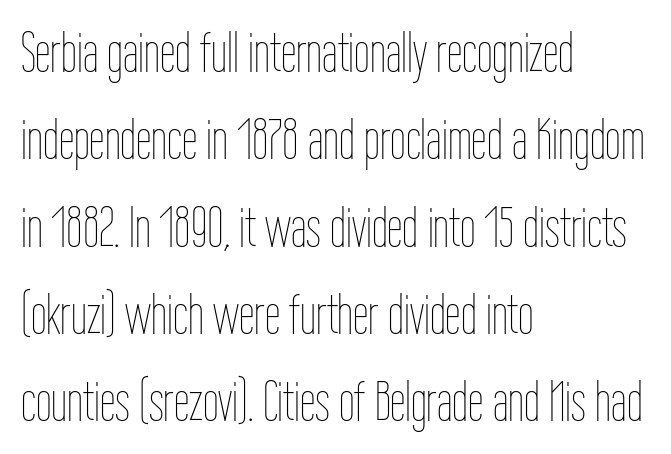
{"italic": "no", "bold": "no", "weight": "thin", "width": "condensed", "stroke_contrast": "low", "x_height": "medium", "monospaced": "no", "underline": "no", "align": "left", "line_spacing": "normal", "line_spacing_ratio": 1.56, "letter_spacing": "normal", "letter_spacing_em": 0.0, "glyph_px": 56}
